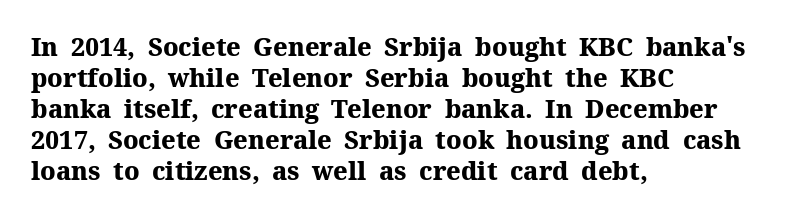
The image shows 25 px bold type, upright; set left-aligned, line spacing 1.24x, normal letter spacing, not underlined.
